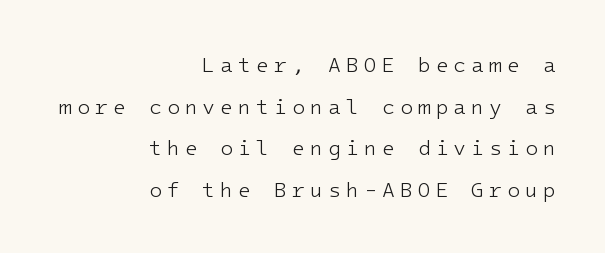
The image shows 21 px text type, upright; set right-aligned, loose line spacing (1.98x), unusually wide letter spacing (+0.24 em), not underlined.
